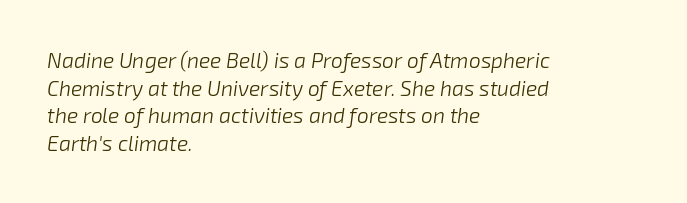
The passage shown leans; its letterforms are oblique. The letters sit at their default tracking, neither squeezed nor spread. Rule under the text: the space is simply empty. This is not heavy type; no bold has been used.
